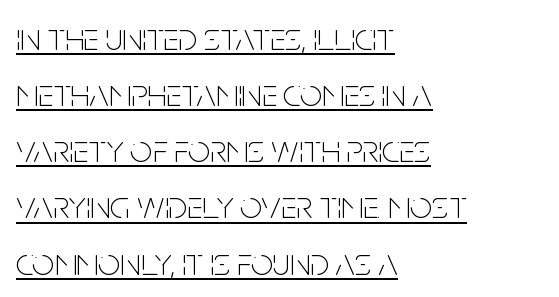
Reading down the block, your eye returns to a fixed left position each line. The face used here appears with an underline applied. Think standard paragraph weight, or any step lighter than that. Type style note: lacks serifs.
